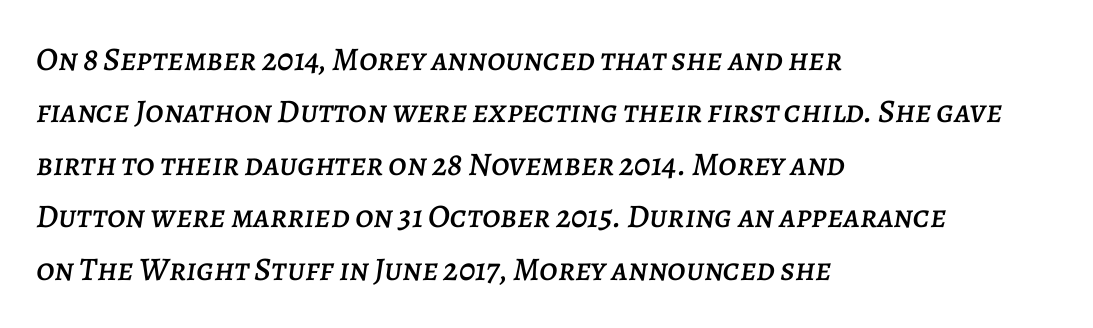
Q: Is the text italic (slanted)? A: Yes, it leans right by about 7 degrees.
Q: Is the text underlined? A: No.
Q: How is the paragraph aligned? A: Left-aligned.
Q: Is the spacing between letters normal or unusually wide? A: Normal.
Q: Is the spacing between lines tight, normal or loose? A: Normal.
Q: Width (condensed, normal, or wide)? A: Normal.
Q: Stroke contrast? A: Low.
Q: x-height? A: Large.
Q: Monospaced? A: No.
